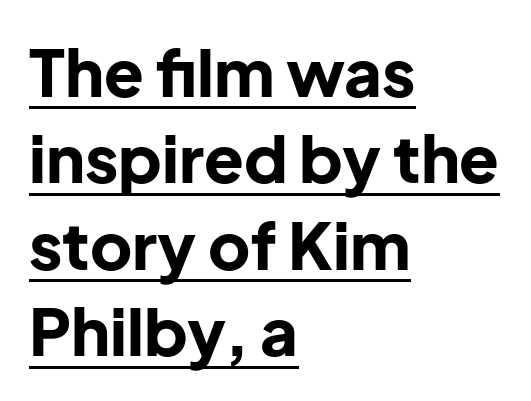
{"serif": "no", "italic": "no", "bold": "yes", "weight": "bold", "width": "normal", "stroke_contrast": "low", "x_height": "medium", "monospaced": "no", "underline": "yes", "align": "left", "line_spacing": "normal", "line_spacing_ratio": 1.33, "letter_spacing": "normal", "letter_spacing_em": 0.0, "glyph_px": 65}
